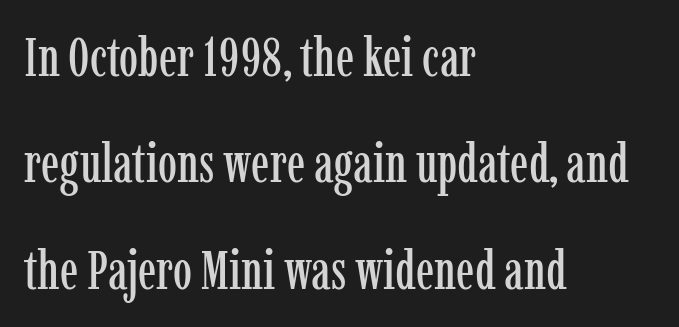
{"serif": "yes", "italic": "no", "width": "condensed", "stroke_contrast": "low", "x_height": "medium", "monospaced": "no", "underline": "no", "align": "left", "line_spacing": "loose", "line_spacing_ratio": 1.97, "letter_spacing": "normal", "letter_spacing_em": 0.0, "glyph_px": 54}
